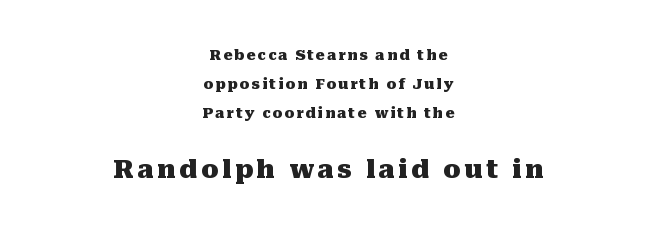
{"italic": "no", "bold": "yes", "underline": "no", "align": "center", "line_spacing": "loose", "line_spacing_ratio": 2.07, "larger_block": "second", "size_ratio": 1.79, "glyph_px": 25}
